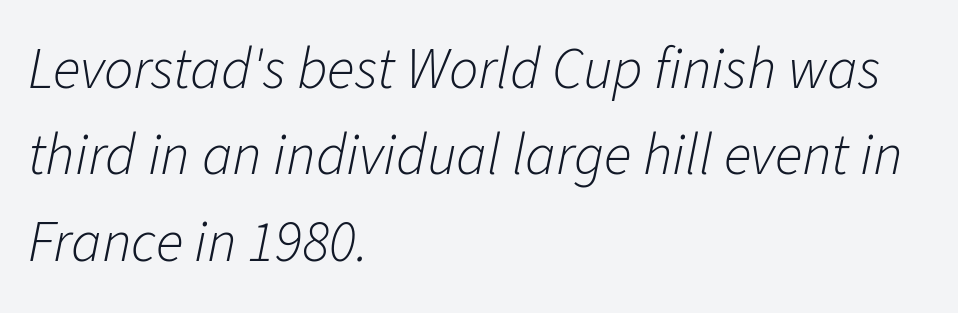
{"italic": "yes", "lean": "right", "slant_degrees": 11, "bold": "no", "weight": "light", "width": "normal", "stroke_contrast": "low", "x_height": "medium", "monospaced": "no", "underline": "no", "align": "left", "line_spacing": "normal", "line_spacing_ratio": 1.49, "letter_spacing": "normal", "letter_spacing_em": 0.0, "glyph_px": 58}
